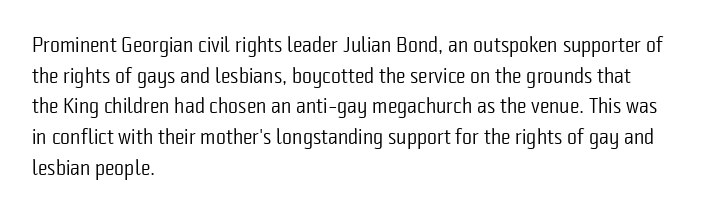
The image shows 21 px text type, upright; set left-aligned, normal line spacing (1.46x), normal letter spacing, not underlined.
